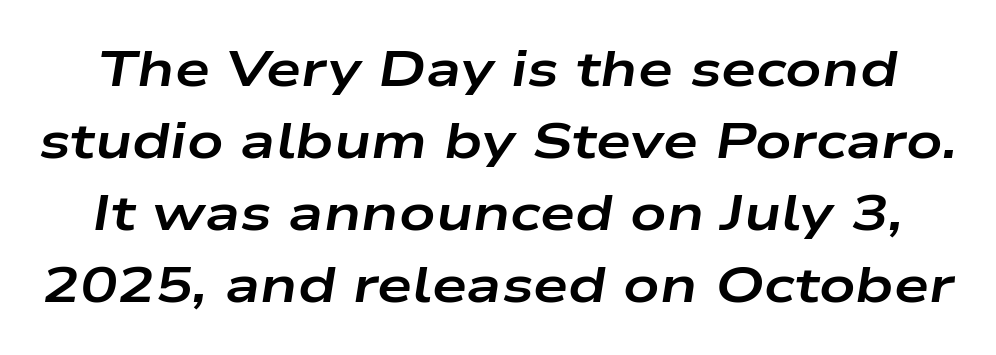
Q: Is the text bold? A: Yes.
Q: Is the text italic (slanted)? A: Yes, it leans right by about 9 degrees.
Q: Is the text underlined? A: No.
Q: Is the spacing between letters normal or unusually wide? A: Normal.
Q: Is the spacing between lines tight, normal or loose? A: Normal.
Q: Width (condensed, normal, or wide)? A: Wide.
Q: Stroke contrast? A: Low.
Q: x-height? A: Medium.
Q: Monospaced? A: No.
